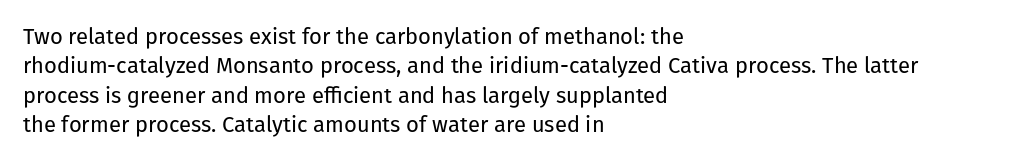
Caption: face not bold, strokes unweighted. Whoever set this chose a conventional vertical rhythm. This sample uses plain, unmodified letter spacing. The lettering stays uniformly vertical, giving the passage a roman look. Rule under the text: the space is simply empty.
